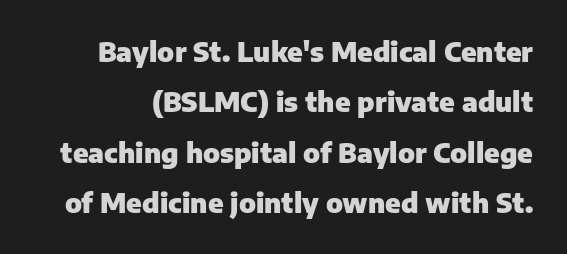
The image shows 27 px bold type, upright; set line spacing 1.87x, normal letter spacing, not underlined.
